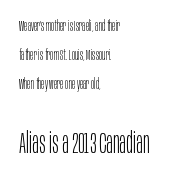
{"serif": "no", "italic": "no", "bold": "no", "weight": "light", "width": "condensed", "stroke_contrast": "low", "x_height": "large", "monospaced": "no", "underline": "no", "align": "left", "line_spacing": "loose", "line_spacing_ratio": 2.07, "letter_spacing": "normal", "letter_spacing_em": 0.0, "larger_block": "second", "size_ratio": 2.07, "glyph_px": 29}
